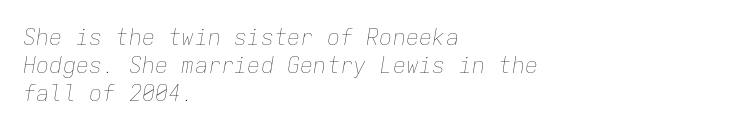
This reads as an unemphasized weight, regular at the heaviest. The gaps between neighbouring characters are ordinary and unremarkable. Regular leading. Each line starts at the same left margin while the right side varies. Emphasis-style slanted type is in use. Clear beneath every line of the passage.
